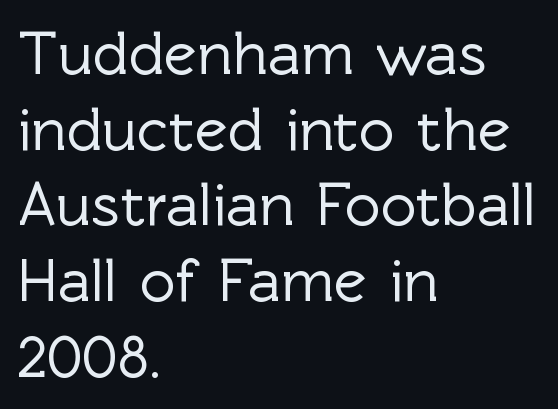
Q: Is the text italic (slanted)? A: No, it is upright.
Q: Is the typeface a serif or a sans-serif typeface? A: Sans-serif.
Q: Is the text underlined? A: No.
Q: How is the paragraph aligned? A: Left-aligned.
Q: Is the spacing between letters normal or unusually wide? A: Normal.
Q: Width (condensed, normal, or wide)? A: Normal.
Q: x-height? A: Medium.
Q: Monospaced? A: No.
